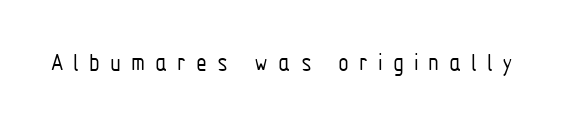
Q: Is the text bold? A: No.
Q: Is the text italic (slanted)? A: No, it is upright.
Q: Is the text underlined? A: No.
Q: Is the spacing between letters normal or unusually wide? A: Unusually wide.
